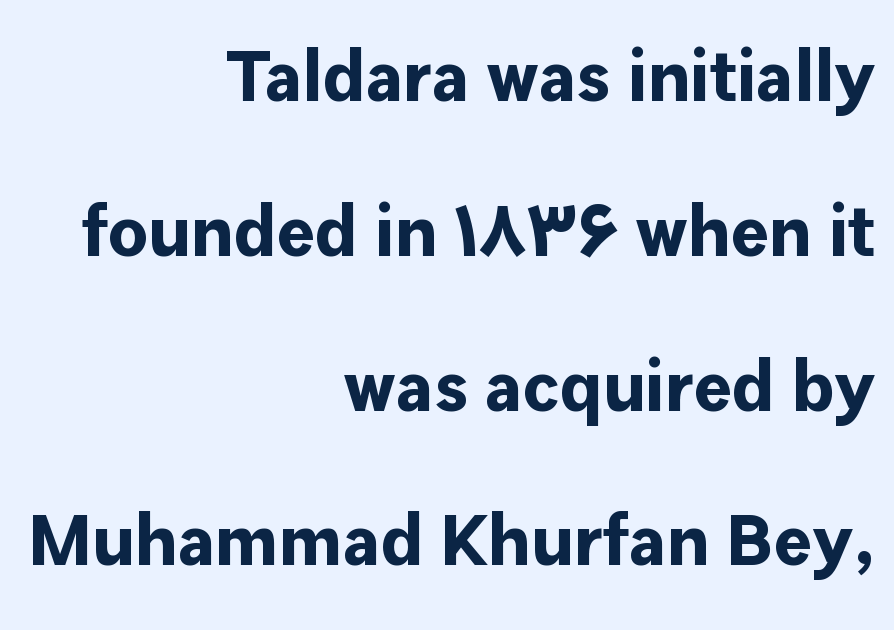
Q: Is the text bold? A: Yes.
Q: Is the text italic (slanted)? A: No, it is upright.
Q: Is the typeface a serif or a sans-serif typeface? A: Sans-serif.
Q: Is the text underlined? A: No.
Q: How is the paragraph aligned? A: Right-aligned.
Q: Is the spacing between letters normal or unusually wide? A: Normal.
Q: Is the spacing between lines tight, normal or loose? A: Loose.
Q: Width (condensed, normal, or wide)? A: Normal.
Q: Stroke contrast? A: Low.
Q: x-height? A: Medium.
Q: Monospaced? A: No.
